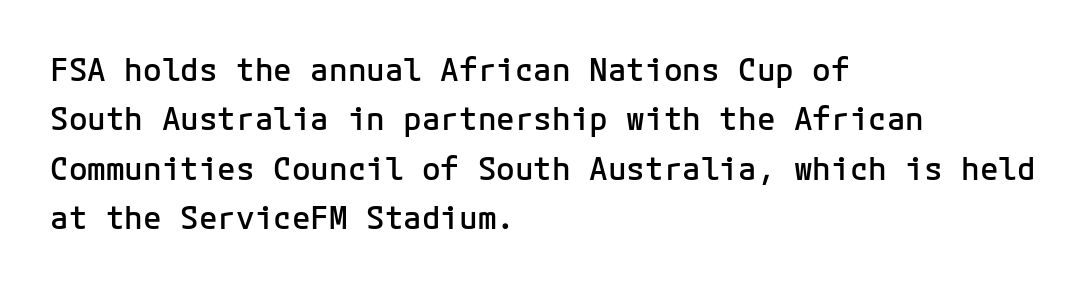
Q: Is the text bold? A: Semi-bold.
Q: Is the text italic (slanted)? A: No, it is upright.
Q: Is the typeface a serif or a sans-serif typeface? A: Sans-serif.
Q: Is the text underlined? A: No.
Q: How is the paragraph aligned? A: Left-aligned.
Q: Is the spacing between letters normal or unusually wide? A: Normal.
Q: Is the spacing between lines tight, normal or loose? A: Normal.
Q: Width (condensed, normal, or wide)? A: Normal.
Q: Stroke contrast? A: Low.
Q: x-height? A: Medium.
Q: Monospaced? A: Yes.
